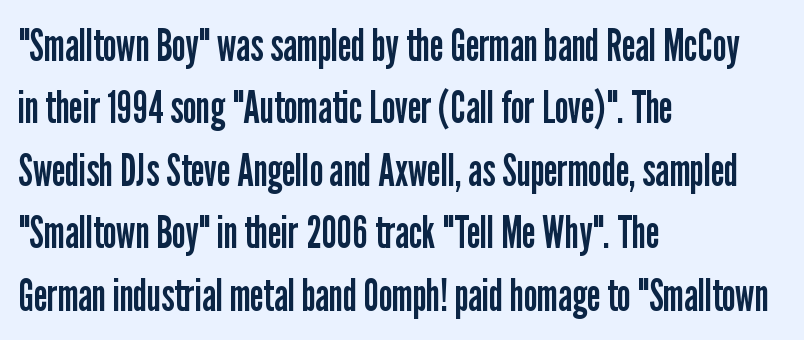
Character widths vary here, with narrow letters taking less room than wide ones. Grotesque or geometric, the face here clearly has no serifs. The font is comparable to plain body text, perhaps lighter. The rows are spaced the way most documents space them. These lines stack with their left ends in a neat column.
